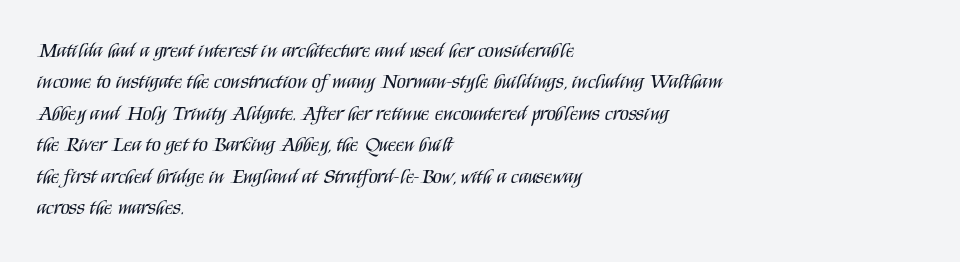
{"bold": "no", "underline": "no", "align": "left", "line_spacing": "normal", "line_spacing_ratio": 1.5, "letter_spacing": "normal", "letter_spacing_em": 0.0, "glyph_px": 21}
